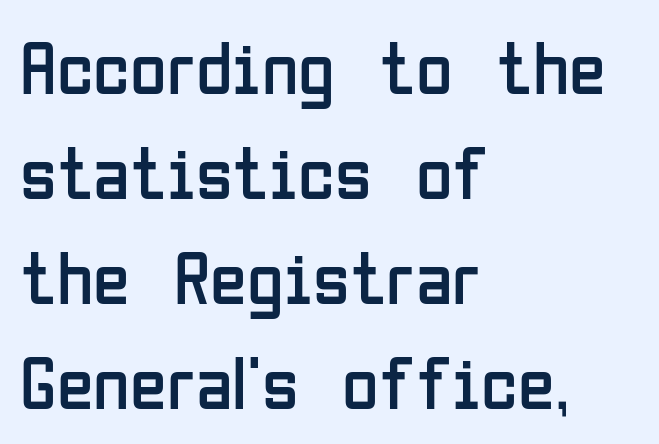
Lines of text with bare space underneath. Weight: in the light-to-regular range. Which margin do the lines hug? The left one — the right edge is uneven. The letters sit at their default tracking, neither squeezed nor spread. These lines are composed in type without serifs.
